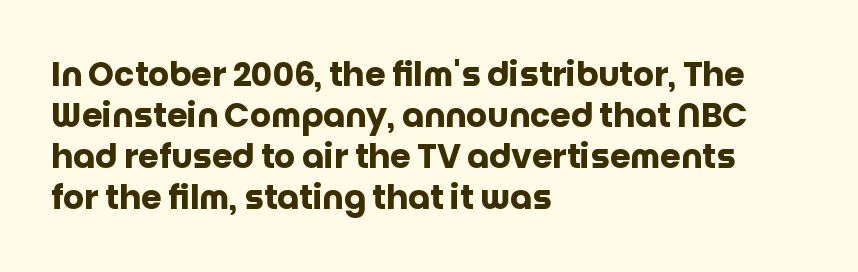
{"serif": "no", "italic": "no", "bold": "yes", "weight": "heavy", "width": "normal", "stroke_contrast": "low", "x_height": "large", "monospaced": "no", "underline": "no", "align": "left", "line_spacing_ratio": 1.24, "letter_spacing": "normal", "letter_spacing_em": 0.0, "glyph_px": 33}
